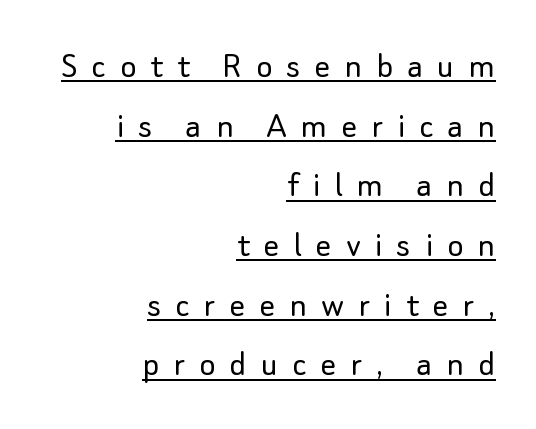
{"serif": "no", "italic": "no", "bold": "no", "weight": "light", "width": "normal", "stroke_contrast": "low", "x_height": "small", "monospaced": "no", "underline": "yes", "align": "right", "line_spacing": "normal", "line_spacing_ratio": 1.53, "letter_spacing": "wide", "letter_spacing_em": 0.36, "glyph_px": 39}
